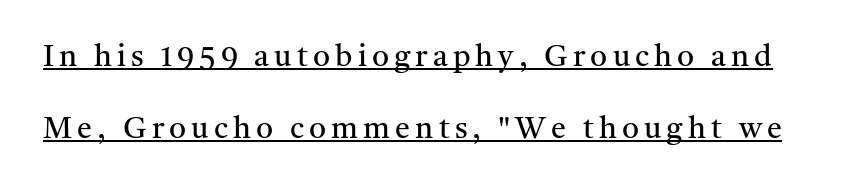
{"serif": "yes", "italic": "no", "bold": "no", "weight": "regular", "width": "normal", "stroke_contrast": "medium", "x_height": "medium", "monospaced": "no", "underline": "yes", "line_spacing": "loose", "line_spacing_ratio": 2.41, "glyph_px": 30}
